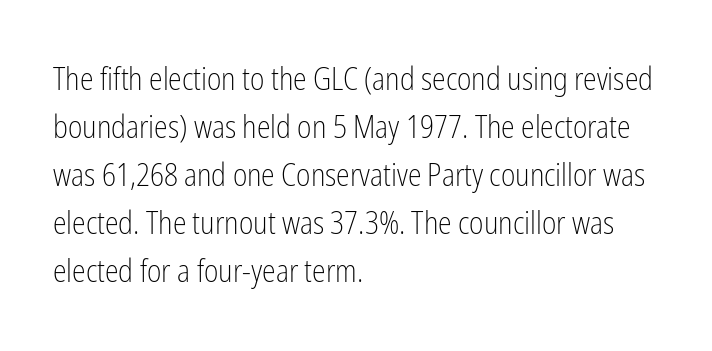
{"serif": "no", "italic": "no", "bold": "no", "weight": "light", "width": "condensed", "stroke_contrast": "low", "x_height": "medium", "monospaced": "no", "underline": "no", "align": "left", "line_spacing": "normal", "line_spacing_ratio": 1.55, "letter_spacing": "normal", "letter_spacing_em": 0.0, "glyph_px": 31}
